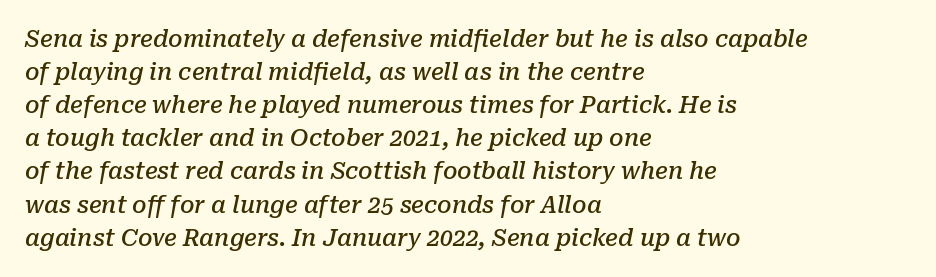
Slightly chunky letters — semibold, I'd say, not full bold. When letters slant like this, we call the style italic. This rendering uses left alignment, leaving the right contour irregular. The string is rendered with underlining switched off. A typesetter would call this leading conventional body-copy spacing. Tracking value appears to be zero — textbook default spacing.
